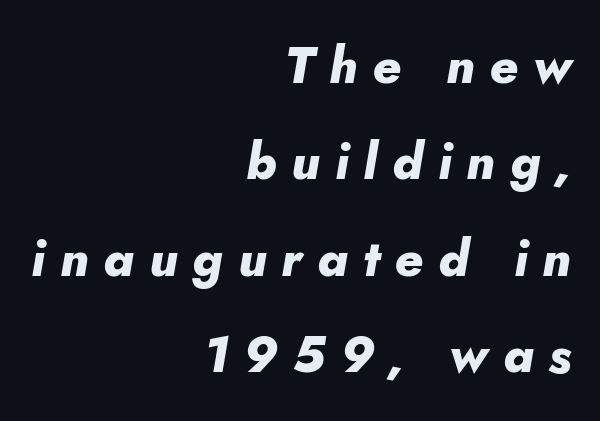
The vertical gap from one line to the next is large. In terms of letterspacing, this is a distinctly airy, spread setting. The space beneath each line is pristine and unruled. The rendering applies a slant to the glyphs.
